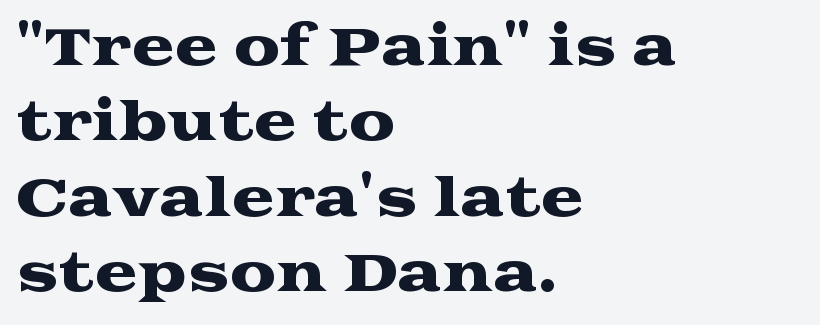
Here the glyphs are tracked normally, forming tight word shapes. The font family rendered here belongs to the serif group. Evenly set lines give the paragraph a standard silhouette. Style check: upright. Line beginnings align vertically; line endings do not.
